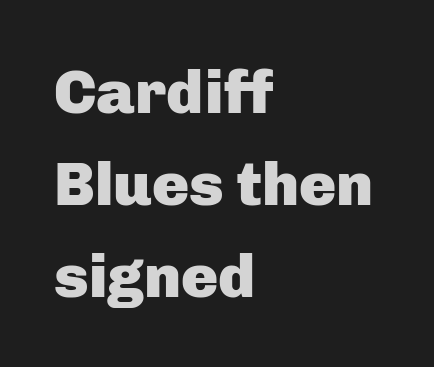
{"serif": "no", "italic": "no", "bold": "yes", "weight": "heavy", "width": "normal", "stroke_contrast": "low", "x_height": "medium", "monospaced": "no", "underline": "no", "align": "left", "line_spacing": "normal", "line_spacing_ratio": 1.48, "letter_spacing": "normal", "letter_spacing_em": 0.0, "glyph_px": 62}
